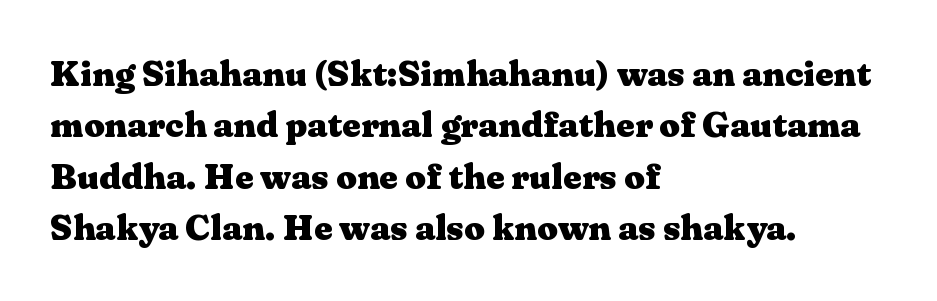
The image shows 36 px heavy, wide serif type, upright; set left-aligned, normal line spacing (1.43x), normal letter spacing, not underlined; medium stroke contrast and a medium x-height.
